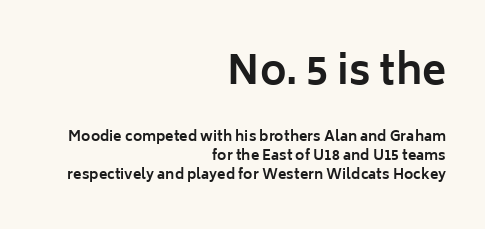
{"serif": "no", "italic": "no", "bold": "yes", "weight": "bold", "width": "normal", "stroke_contrast": "low", "x_height": "medium", "monospaced": "no", "underline": "no", "align": "right", "line_spacing": "normal", "line_spacing_ratio": 1.36, "letter_spacing": "normal", "letter_spacing_em": 0.0, "larger_block": "first", "size_ratio": 2.86, "glyph_px": 40}
